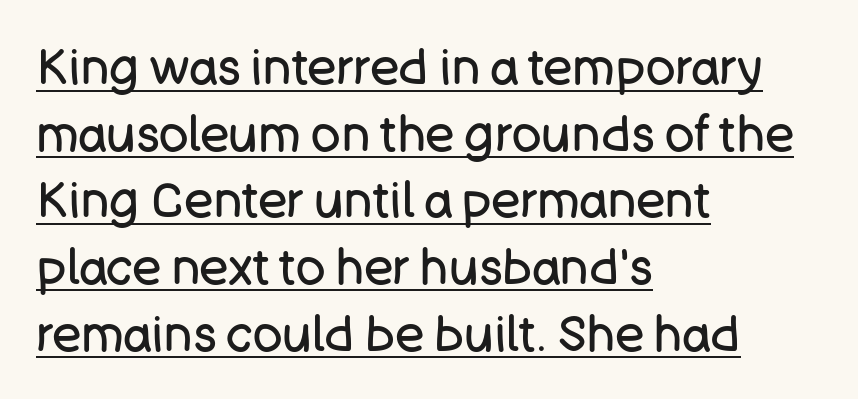
Q: Is the text bold? A: No.
Q: Is the text italic (slanted)? A: No, it is upright.
Q: Is the typeface a serif or a sans-serif typeface? A: Sans-serif.
Q: Is the text underlined? A: Yes.
Q: How is the paragraph aligned? A: Left-aligned.
Q: Is the spacing between letters normal or unusually wide? A: Normal.
Q: Is the spacing between lines tight, normal or loose? A: Normal.
Q: Width (condensed, normal, or wide)? A: Normal.
Q: Stroke contrast? A: Low.
Q: x-height? A: Large.
Q: Monospaced? A: No.
